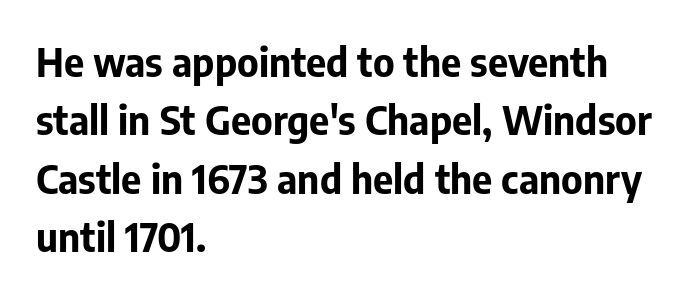
The image shows 39 px bold sans-serif type, upright; set left-aligned, normal line spacing (1.5x), normal letter spacing, not underlined; low stroke contrast and a medium x-height.
